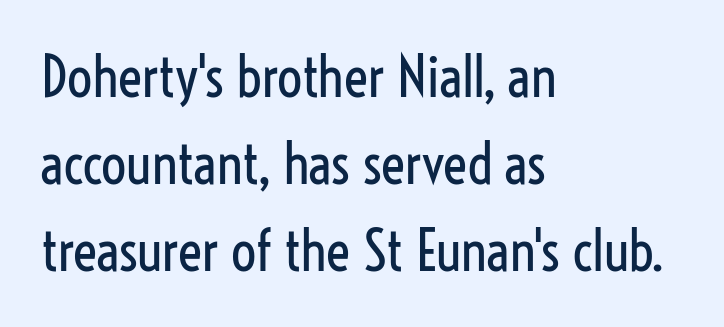
{"serif": "no", "italic": "no", "bold": "no", "weight": "regular", "width": "condensed", "stroke_contrast": "low", "x_height": "medium", "monospaced": "no", "underline": "no", "align": "left", "line_spacing": "normal", "line_spacing_ratio": 1.55, "letter_spacing": "normal", "letter_spacing_em": 0.0, "glyph_px": 56}
